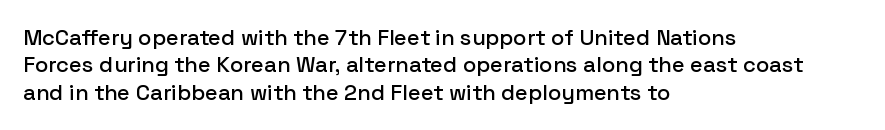
The lines are quadded left. Bare-footed words on every line. Notice how the stems are strictly vertical — no italics here. The gaps between neighbouring characters are ordinary and unremarkable.
